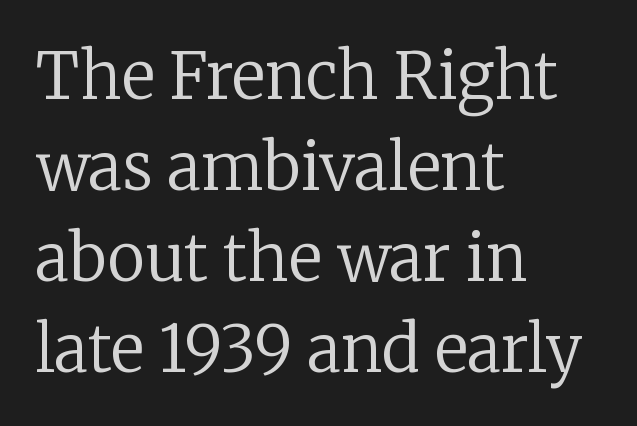
Q: Is the text bold? A: No.
Q: Is the text italic (slanted)? A: No, it is upright.
Q: Is the typeface a serif or a sans-serif typeface? A: Serif.
Q: Is the text underlined? A: No.
Q: How is the paragraph aligned? A: Left-aligned.
Q: Is the spacing between letters normal or unusually wide? A: Normal.
Q: Is the spacing between lines tight, normal or loose? A: Normal.
Q: Width (condensed, normal, or wide)? A: Normal.
Q: Stroke contrast? A: Low.
Q: x-height? A: Medium.
Q: Monospaced? A: No.
